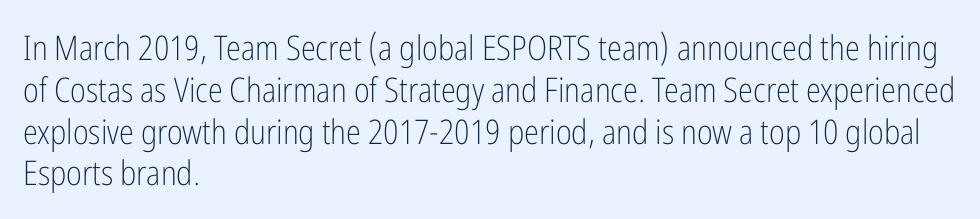
Q: Is the text bold? A: No.
Q: Is the text italic (slanted)? A: No, it is upright.
Q: Is the typeface a serif or a sans-serif typeface? A: Sans-serif.
Q: Is the text underlined? A: No.
Q: How is the paragraph aligned? A: Left-aligned.
Q: Is the spacing between letters normal or unusually wide? A: Normal.
Q: Width (condensed, normal, or wide)? A: Condensed.
Q: Stroke contrast? A: Low.
Q: x-height? A: Medium.
Q: Monospaced? A: No.
